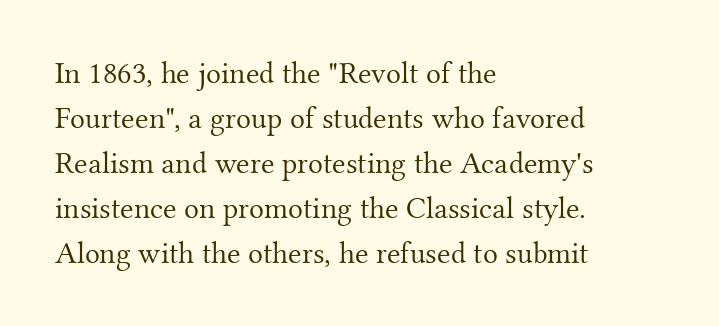
The image shows 31 px light serif type, upright; set left-aligned, normal line spacing (1.45x), normal letter spacing, not underlined; medium stroke contrast and a small x-height.
